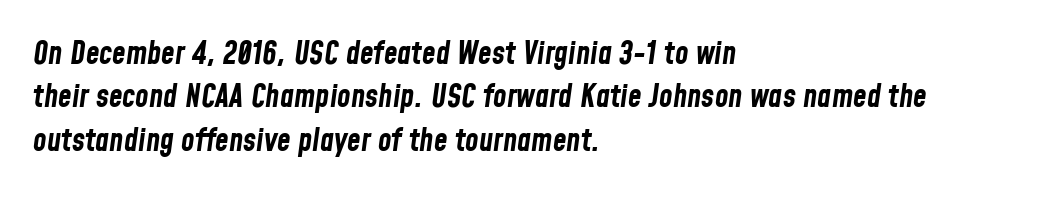
{"italic": "yes", "lean": "right", "slant_degrees": 8, "bold": "yes", "weight": "bold", "width": "condensed", "stroke_contrast": "low", "x_height": "medium", "monospaced": "no", "underline": "no", "align": "left", "line_spacing": "normal", "line_spacing_ratio": 1.4, "letter_spacing": "normal", "letter_spacing_em": 0.0, "glyph_px": 31}
